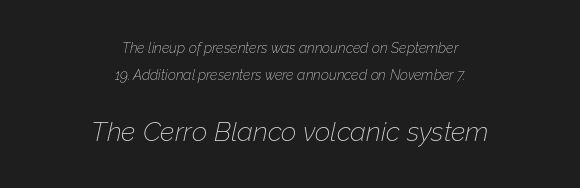
{"italic": "yes", "lean": "right", "slant_degrees": 12, "bold": "no", "underline": "no", "align": "center", "line_spacing": "loose", "line_spacing_ratio": 1.96, "letter_spacing": "normal", "letter_spacing_em": 0.0, "larger_block": "second", "size_ratio": 1.93, "glyph_px": 27}
